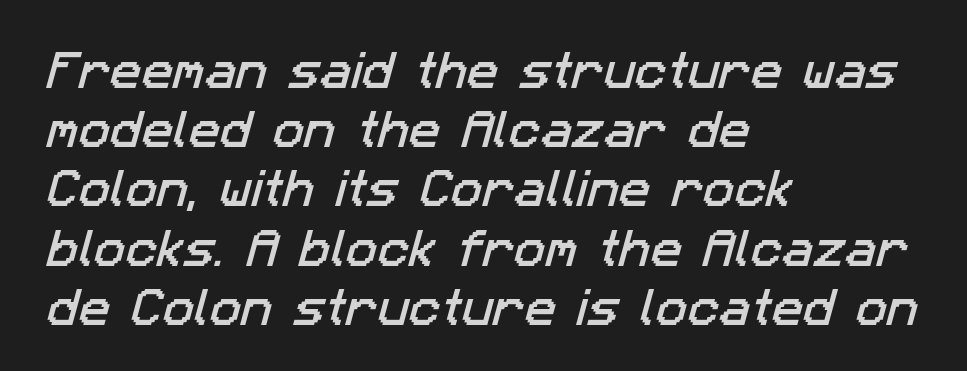
The image shows 42 px sans-serif type; set left-aligned, normal line spacing (1.41x), normal letter spacing, not underlined; low stroke contrast and a medium x-height.
